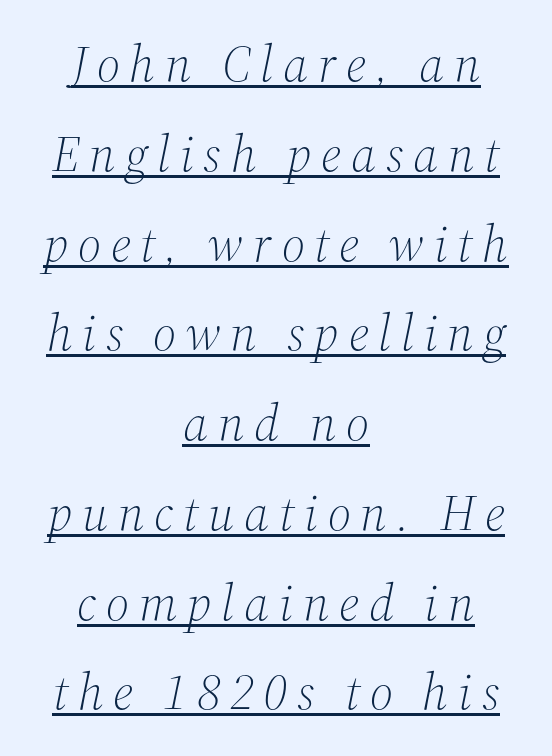
Q: Is the text bold? A: No.
Q: Is the text italic (slanted)? A: Yes, it leans right by about 12 degrees.
Q: Is the typeface a serif or a sans-serif typeface? A: Serif.
Q: Is the text underlined? A: Yes.
Q: How is the paragraph aligned? A: Centered.
Q: Width (condensed, normal, or wide)? A: Normal.
Q: Stroke contrast? A: Medium.
Q: x-height? A: Medium.
Q: Monospaced? A: No.
